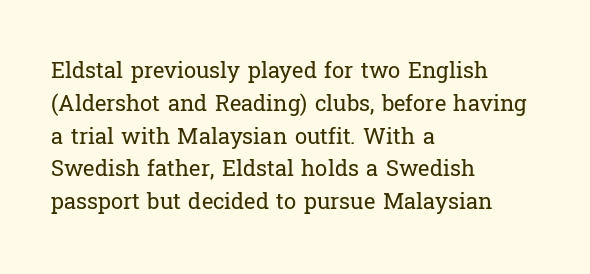
Q: Is the text bold? A: No.
Q: Is the text italic (slanted)? A: No, it is upright.
Q: Is the text underlined? A: No.
Q: How is the paragraph aligned? A: Left-aligned.
Q: Is the spacing between letters normal or unusually wide? A: Normal.
Q: Is the spacing between lines tight, normal or loose? A: Normal.
